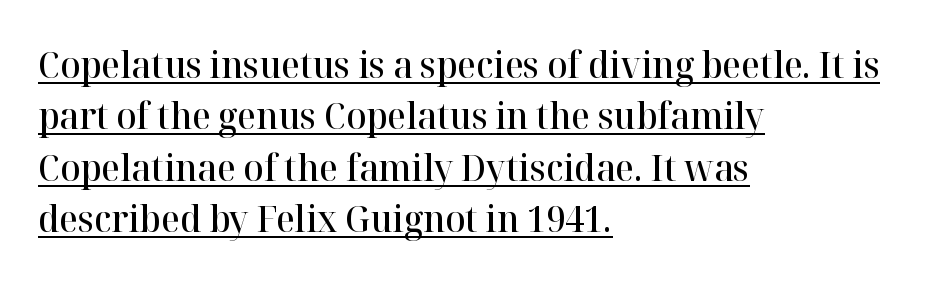
Does the type have serifs? Yes, each stem ends in a small foot. Each new line begins a customary step beneath the previous one. Observe the ordinary spacing: letters are neighbours, not strangers. Weight check: semibold — heavier than regular, not quite bold. Here the designer chose a conventional face with non-uniform glyph widths. Posture: vertical.
